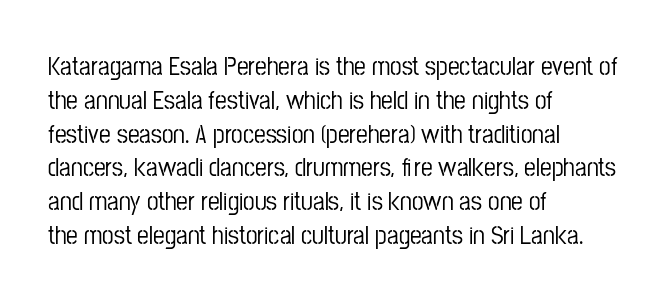
Q: Is the text italic (slanted)? A: No, it is upright.
Q: Is the text underlined? A: No.
Q: How is the paragraph aligned? A: Left-aligned.
Q: Is the spacing between letters normal or unusually wide? A: Normal.
Q: Is the spacing between lines tight, normal or loose? A: Normal.
